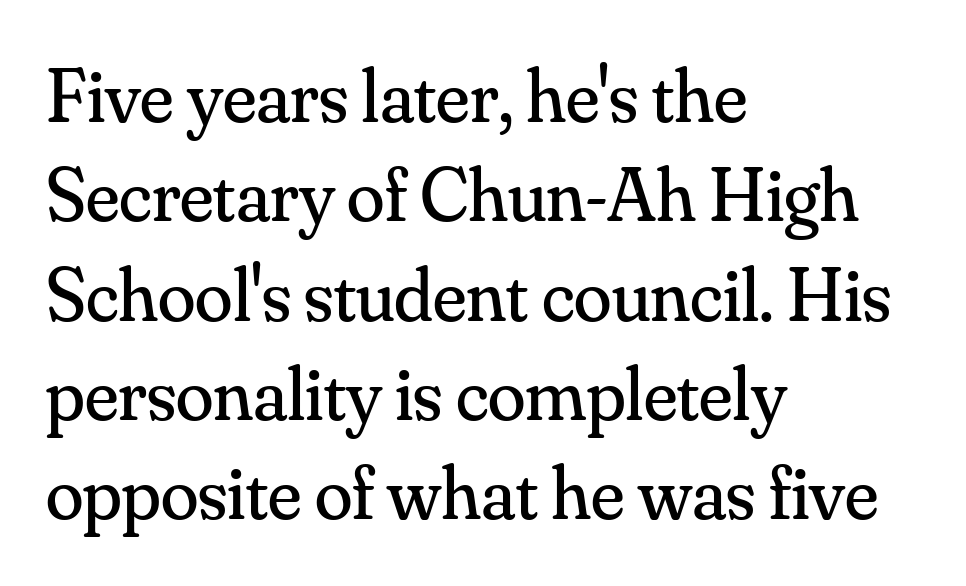
{"serif": "yes", "italic": "no", "bold": "no", "weight": "regular", "width": "normal", "stroke_contrast": "medium", "x_height": "small", "monospaced": "no", "underline": "no", "align": "left", "line_spacing": "normal", "line_spacing_ratio": 1.29, "letter_spacing": "normal", "letter_spacing_em": 0.0, "glyph_px": 77}
